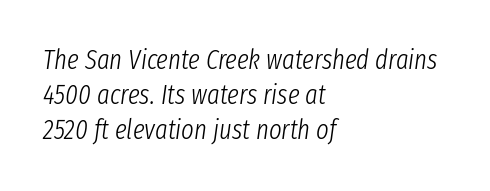
The image shows 27 px text type, italic (leaning right); set left-aligned, normal line spacing (1.3x), normal letter spacing, not underlined.
